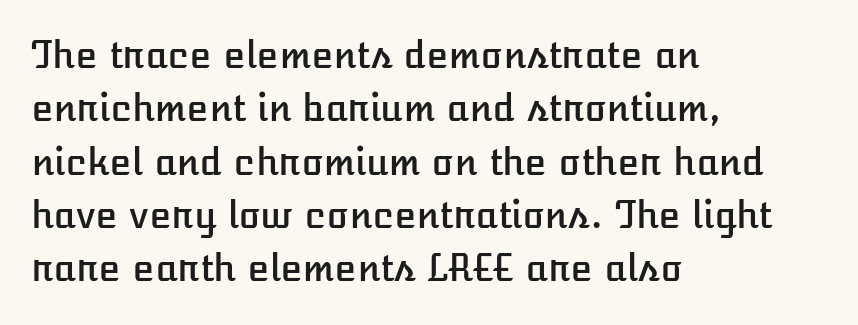
{"italic": "no", "width": "normal", "stroke_contrast": "low", "x_height": "medium", "monospaced": "no", "underline": "no", "align": "left", "line_spacing": "normal", "line_spacing_ratio": 1.48, "letter_spacing": "normal", "letter_spacing_em": 0.0, "glyph_px": 36}
